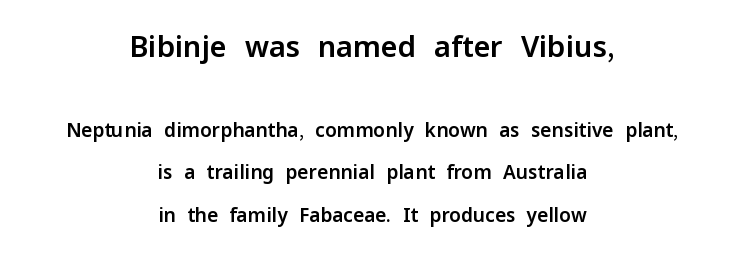
The image shows 29 px sans-serif type, upright; set centered, loose line spacing (2.23x), normal letter spacing, not underlined; the first (top) block is 1.53x larger; low stroke contrast and a medium x-height.
